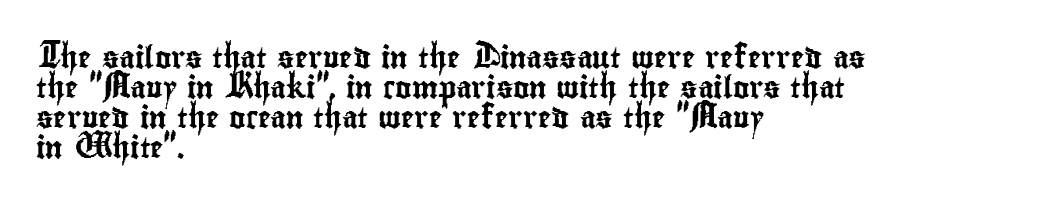
The image shows 22 px text type, upright; set left-aligned, normal line spacing (1.36x), normal letter spacing, not underlined.
